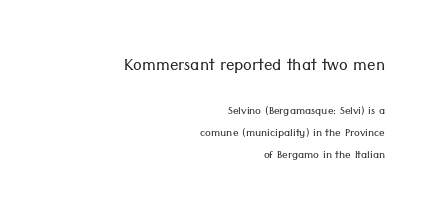
Q: Is the text bold? A: No.
Q: Is the text italic (slanted)? A: No, it is upright.
Q: Is the text underlined? A: No.
Q: How is the paragraph aligned? A: Right-aligned.
Q: Is the spacing between letters normal or unusually wide? A: Normal.
Q: Is the spacing between lines tight, normal or loose? A: Normal.
Q: Which block of text is set in a larger size, the first (top) or the second (bottom)? A: The first (top) one.
